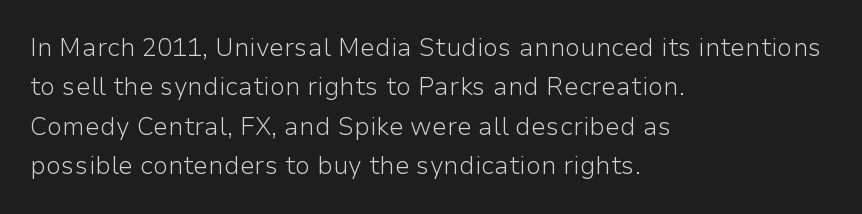
{"italic": "no", "bold": "no", "underline": "no", "align": "left", "line_spacing": "normal", "line_spacing_ratio": 1.58, "letter_spacing": "normal", "letter_spacing_em": 0.0, "glyph_px": 25}
